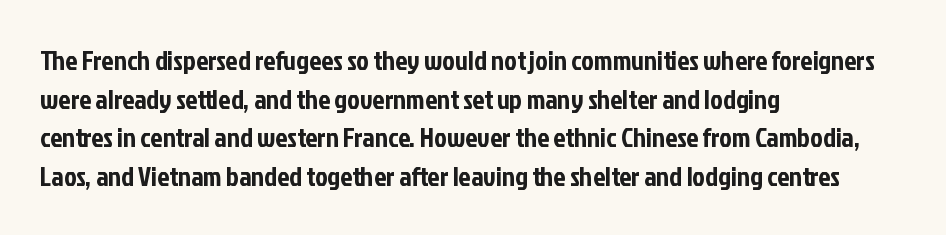
Q: Is the text italic (slanted)? A: No, it is upright.
Q: Is the text underlined? A: No.
Q: How is the paragraph aligned? A: Left-aligned.
Q: Is the spacing between letters normal or unusually wide? A: Normal.
Q: Is the spacing between lines tight, normal or loose? A: Normal.
